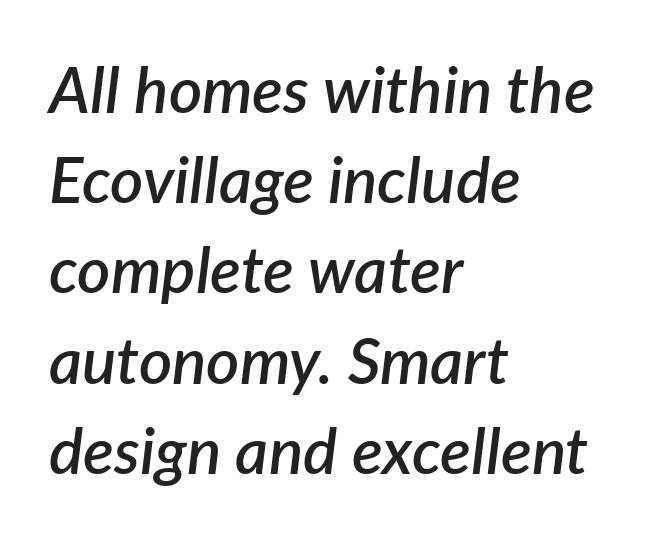
The image shows 64 px semibold type, italic (leaning right); set left-aligned, normal line spacing (1.41x), normal letter spacing, not underlined; low stroke contrast and a medium x-height.
